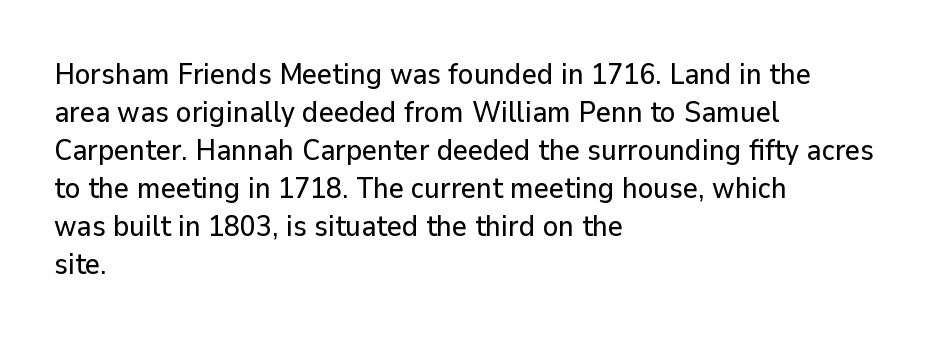
The image shows 29 px sans-serif type, upright; set left-aligned, normal line spacing (1.31x), normal letter spacing, not underlined; low stroke contrast and a medium x-height.
